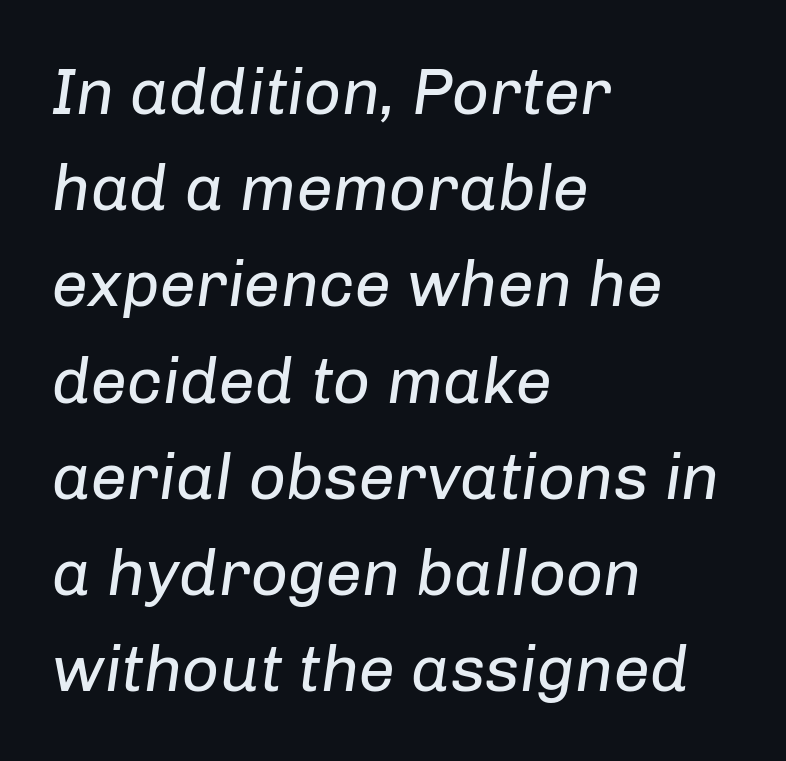
In terms of letterspacing, this is plain default setting. The vertical gap from one line to the next is medium. The face used here has a pronounced slope to its letters. The passage shown is typed in a proportional face where columns would drift. The typeface has the unassuming heft of standard copy or less. Beneath every word, the page is bare.
